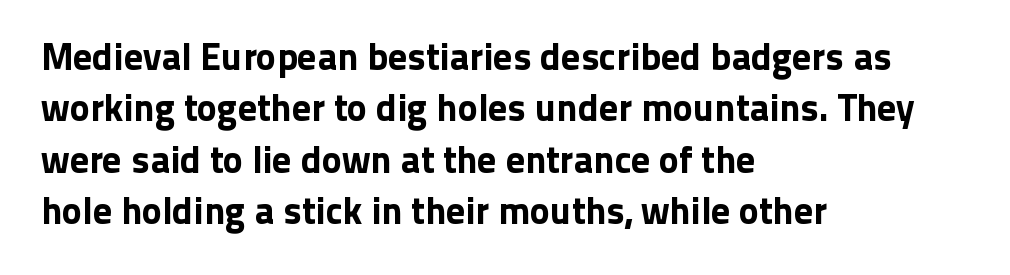
{"serif": "no", "italic": "no", "width": "normal", "stroke_contrast": "low", "x_height": "medium", "monospaced": "no", "underline": "no", "align": "left", "line_spacing": "normal", "line_spacing_ratio": 1.35, "letter_spacing": "normal", "letter_spacing_em": 0.0, "glyph_px": 38}
